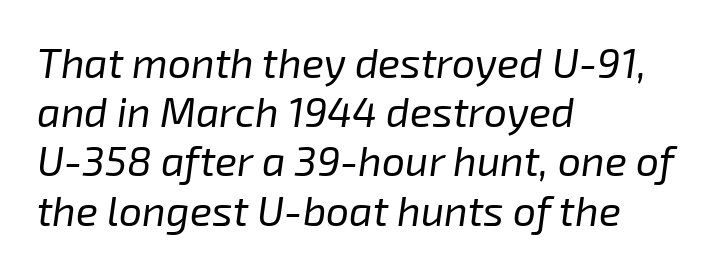
The image shows 41 px regular-weight type, italic (leaning right); set left-aligned, line spacing 1.2x, normal letter spacing, not underlined; low stroke contrast and a medium x-height.
